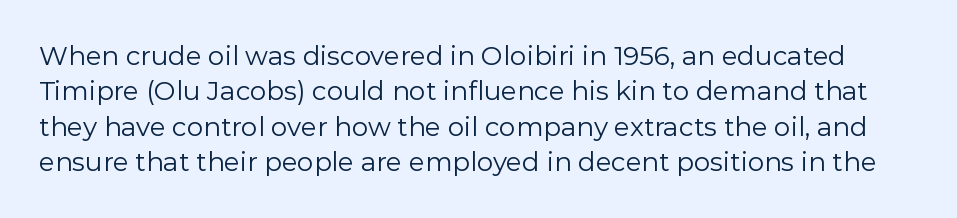
Spacing between characters is what you'd get straight out of the box. Honestly, the row spacing looks completely unremarkable. A light-to-regular cut is what we see here. Just letters on the line, the space beneath them empty. This is the regular roman posture of the typeface.
